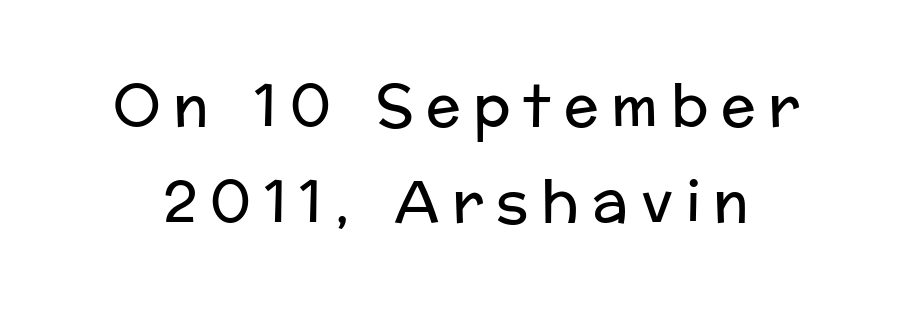
{"serif": "no", "italic": "no", "bold": "no", "weight": "regular", "width": "normal", "stroke_contrast": "low", "x_height": "medium", "monospaced": "no", "underline": "no", "line_spacing": "normal", "line_spacing_ratio": 1.66, "letter_spacing": "wide", "letter_spacing_em": 0.22, "glyph_px": 58}
